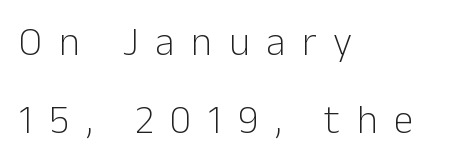
The image shows 40 px light sans-serif type, upright; set left-aligned, loose line spacing (1.95x), unusually wide letter spacing (+0.42 em), not underlined; low stroke contrast and a medium x-height.
